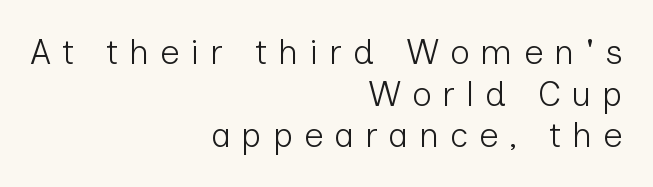
The image shows 35 px light sans-serif type, upright; set right-aligned, line spacing 1.19x, unusually wide letter spacing (+0.3 em), not underlined; low stroke contrast and a medium x-height.
